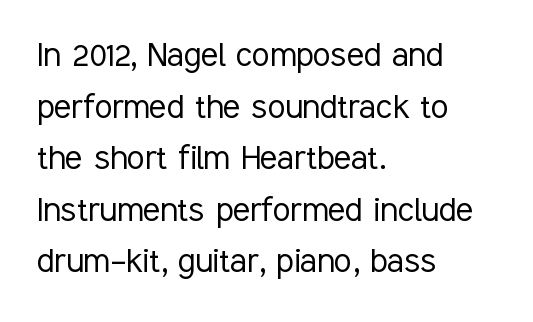
The image shows 40 px light, condensed sans-serif type, upright; set left-aligned, normal line spacing (1.29x), normal letter spacing, not underlined; low stroke contrast and a medium x-height.
